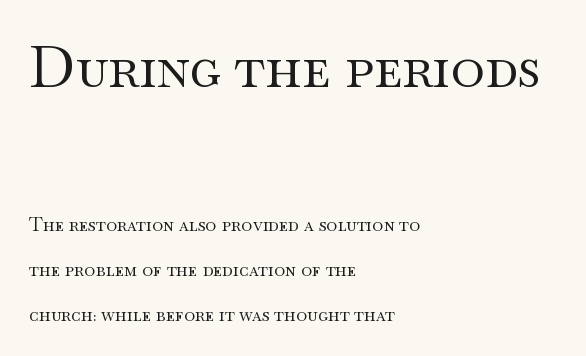
The image shows 58 px regular-weight, wide serif type, upright; set left-aligned, loose line spacing (2.36x), normal letter spacing, not underlined; the first (top) block is 3.05x larger; medium stroke contrast and a small x-height.
